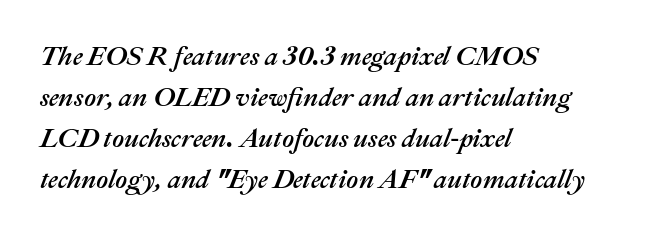
The image shows 26 px text type, italic (leaning right); set left-aligned, normal line spacing (1.58x), normal letter spacing, not underlined.
